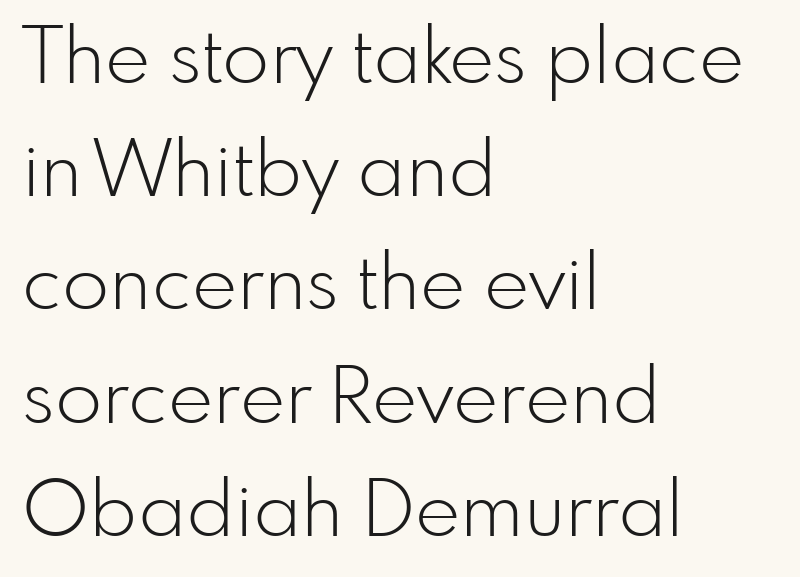
The image shows 77 px light sans-serif type, upright; set left-aligned, normal line spacing (1.47x), normal letter spacing, not underlined; low stroke contrast and a small x-height.
